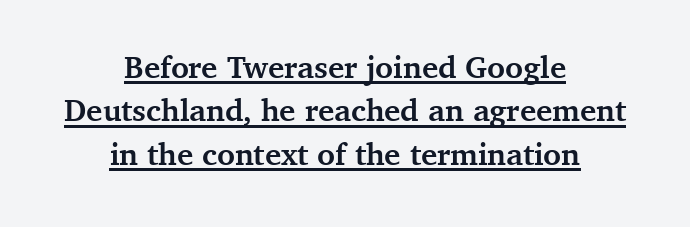
Q: Is the text bold? A: Yes.
Q: Is the text italic (slanted)? A: No, it is upright.
Q: Is the typeface a serif or a sans-serif typeface? A: Serif.
Q: Is the text underlined? A: Yes.
Q: How is the paragraph aligned? A: Centered.
Q: Is the spacing between letters normal or unusually wide? A: Normal.
Q: Is the spacing between lines tight, normal or loose? A: Normal.
Q: Width (condensed, normal, or wide)? A: Normal.
Q: Stroke contrast? A: Medium.
Q: x-height? A: Medium.
Q: Monospaced? A: No.
